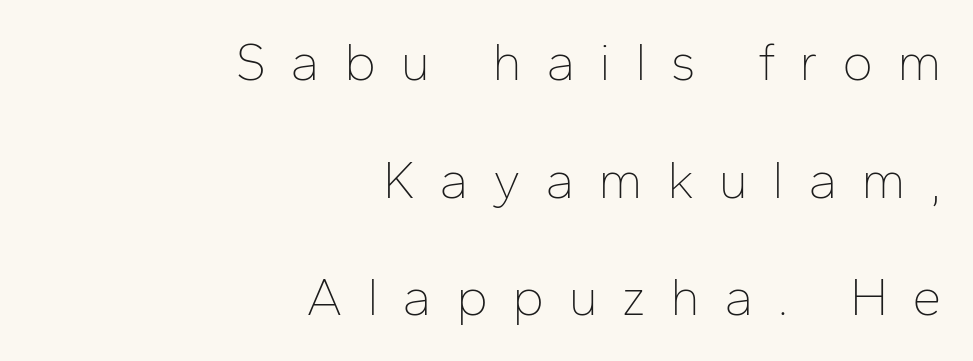
{"serif": "no", "italic": "no", "bold": "no", "weight": "thin", "width": "normal", "stroke_contrast": "low", "x_height": "medium", "monospaced": "no", "underline": "no", "align": "right", "line_spacing": "loose", "line_spacing_ratio": 2.22, "letter_spacing": "wide", "letter_spacing_em": 0.45, "glyph_px": 53}
